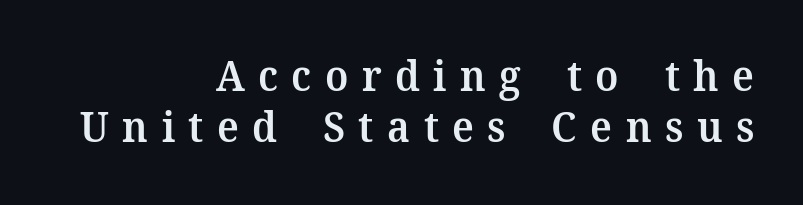
{"serif": "yes", "italic": "no", "bold": "semi", "weight": "semibold", "width": "normal", "stroke_contrast": "medium", "x_height": "medium", "monospaced": "no", "underline": "no", "align": "right", "line_spacing_ratio": 1.22, "letter_spacing": "wide", "letter_spacing_em": 0.32, "glyph_px": 42}
